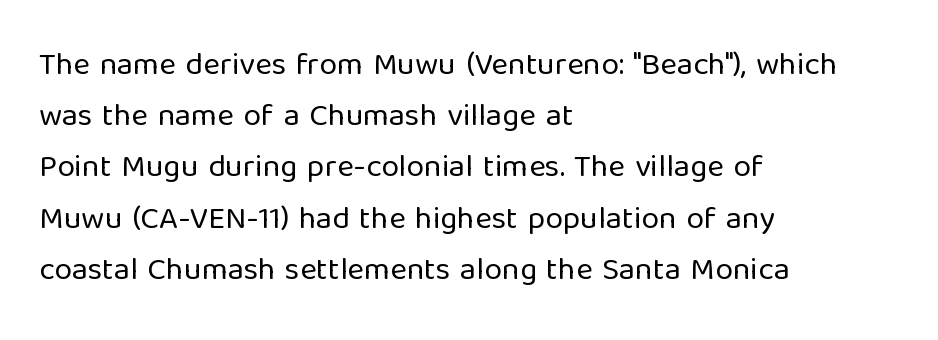
{"serif": "no", "italic": "no", "bold": "no", "weight": "regular", "width": "normal", "stroke_contrast": "low", "x_height": "medium", "monospaced": "no", "underline": "no", "align": "left", "line_spacing": "normal", "line_spacing_ratio": 1.6, "letter_spacing": "normal", "letter_spacing_em": 0.0, "glyph_px": 32}
